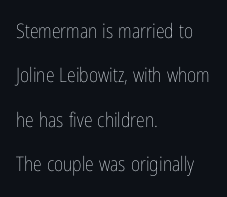
Italic? Not at all — the glyphs are vertical. The gaps between neighbouring characters are ordinary and unremarkable. Each stroke keeps to a modest, everyday thickness or less. Letters rest on an invisible, unmarked baseline. Layout note: lines flush left. The block of text is sparse from top to bottom, with ample space between rows.
